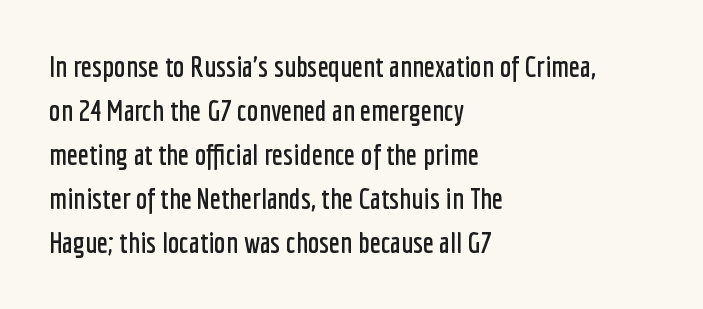
The image shows 29 px condensed sans-serif type, upright; set left-aligned, normal line spacing (1.52x), normal letter spacing, not underlined; low stroke contrast and a medium x-height.
